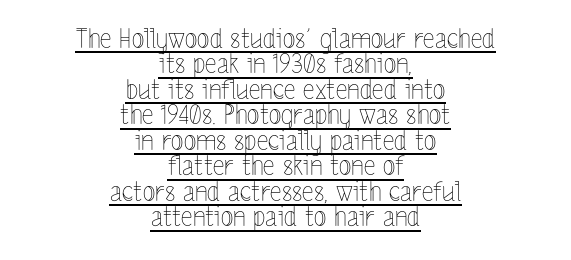
{"italic": "no", "bold": "no", "underline": "yes", "align": "center", "line_spacing": "tight", "line_spacing_ratio": 0.98, "letter_spacing": "normal", "letter_spacing_em": 0.0, "glyph_px": 26}
